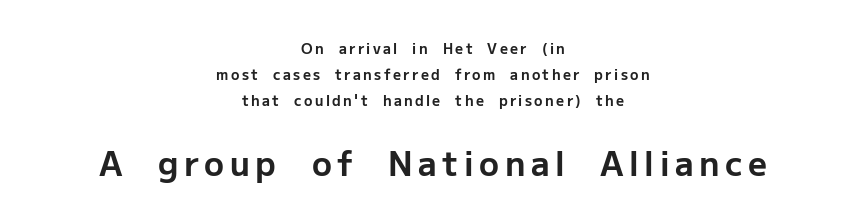
Q: Is the text bold? A: Yes.
Q: Is the text italic (slanted)? A: No, it is upright.
Q: Is the typeface a serif or a sans-serif typeface? A: Sans-serif.
Q: Is the text underlined? A: No.
Q: How is the paragraph aligned? A: Centered.
Q: Which block of text is set in a larger size, the first (top) or the second (bottom)? A: The second (bottom) one.
Q: Width (condensed, normal, or wide)? A: Normal.
Q: Stroke contrast? A: Low.
Q: x-height? A: Medium.
Q: Monospaced? A: No.
